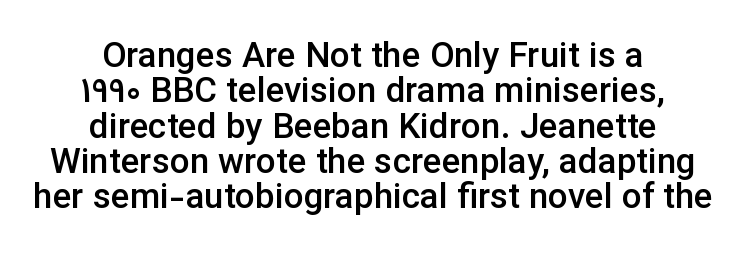
The image shows 35 px semibold sans-serif type, upright; set centered, tight line spacing (1.01x), normal letter spacing, not underlined; low stroke contrast and a medium x-height.
